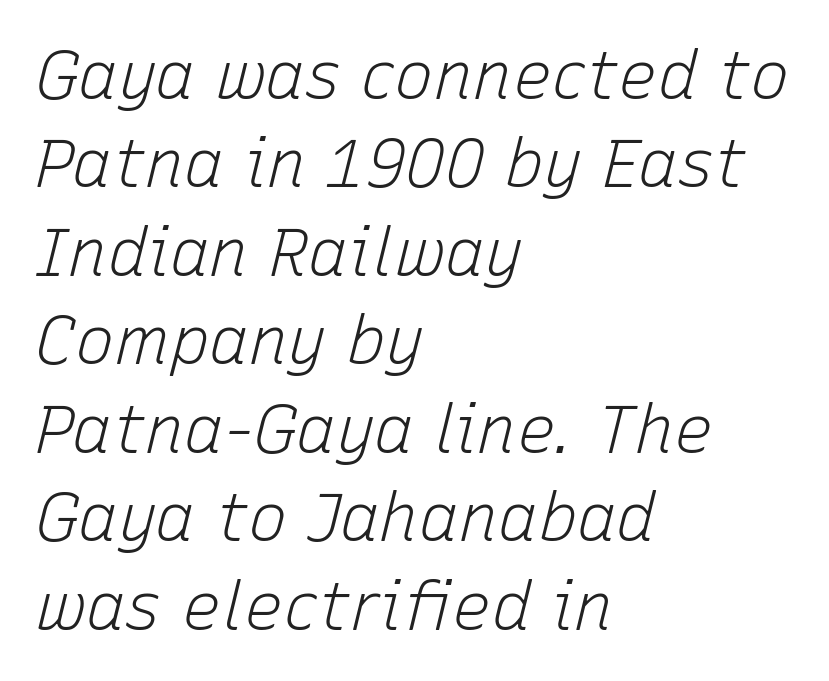
Rule under the text: the space is simply empty. Stroke thickness stays within the range of a standard reading face or lighter. The rendering keeps characters at their native spacing. All the whitespace from short lines collects on the right. Emphasis-style slanted type is in use. The lines sit at an ordinary, default distance from one another.
